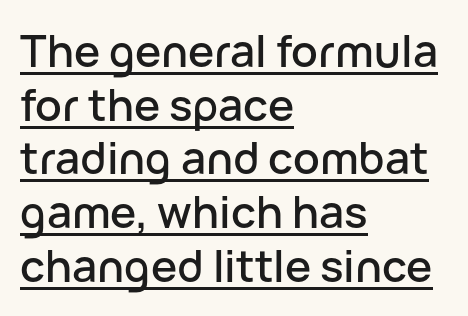
The image shows 44 px sans-serif type, upright; set left-aligned, line spacing 1.22x, normal letter spacing, underlined; low stroke contrast and a medium x-height.
